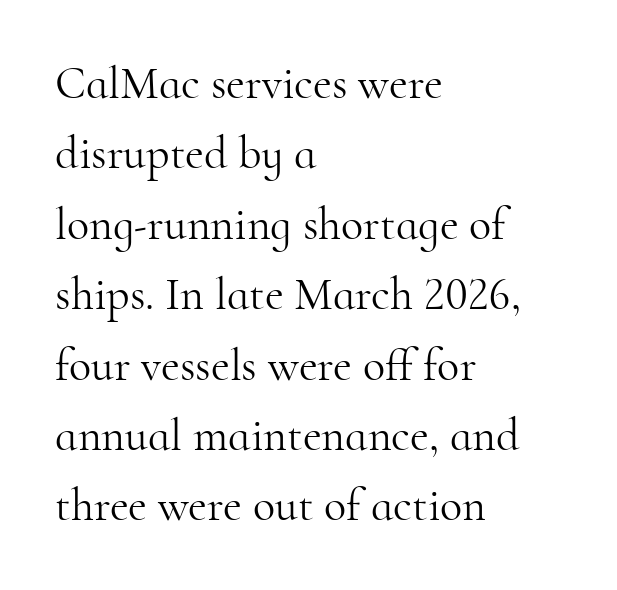
Tracking value appears to be zero — textbook default spacing. The lettering stays uniformly vertical, giving the passage a roman look. Note the varied advance widths — an 'i' is clearly narrower than an 'm'. Has an underline been added? It has not.
